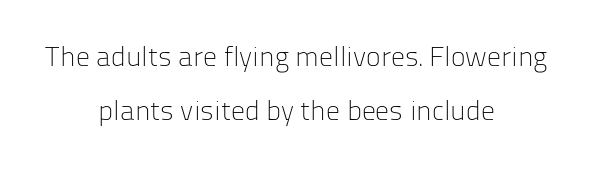
{"serif": "no", "italic": "no", "bold": "no", "weight": "light", "width": "normal", "stroke_contrast": "low", "x_height": "medium", "monospaced": "no", "underline": "no", "align": "center", "line_spacing": "loose", "line_spacing_ratio": 1.92, "letter_spacing": "normal", "letter_spacing_em": 0.0, "glyph_px": 28}
